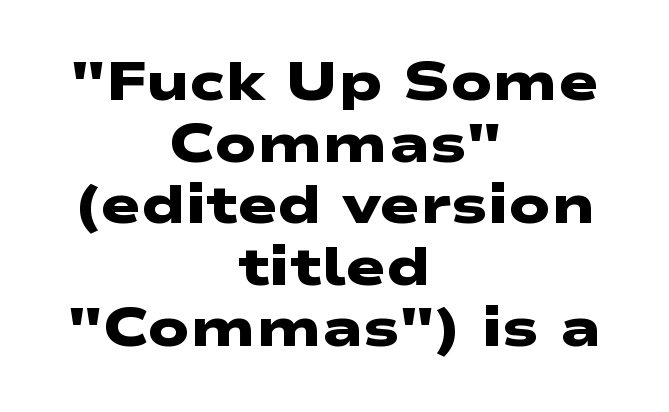
{"serif": "no", "bold": "yes", "weight": "heavy", "width": "wide", "stroke_contrast": "low", "x_height": "medium", "monospaced": "no", "underline": "no", "align": "center", "line_spacing": "tight", "line_spacing_ratio": 1.14, "letter_spacing": "normal", "letter_spacing_em": 0.0, "glyph_px": 54}
